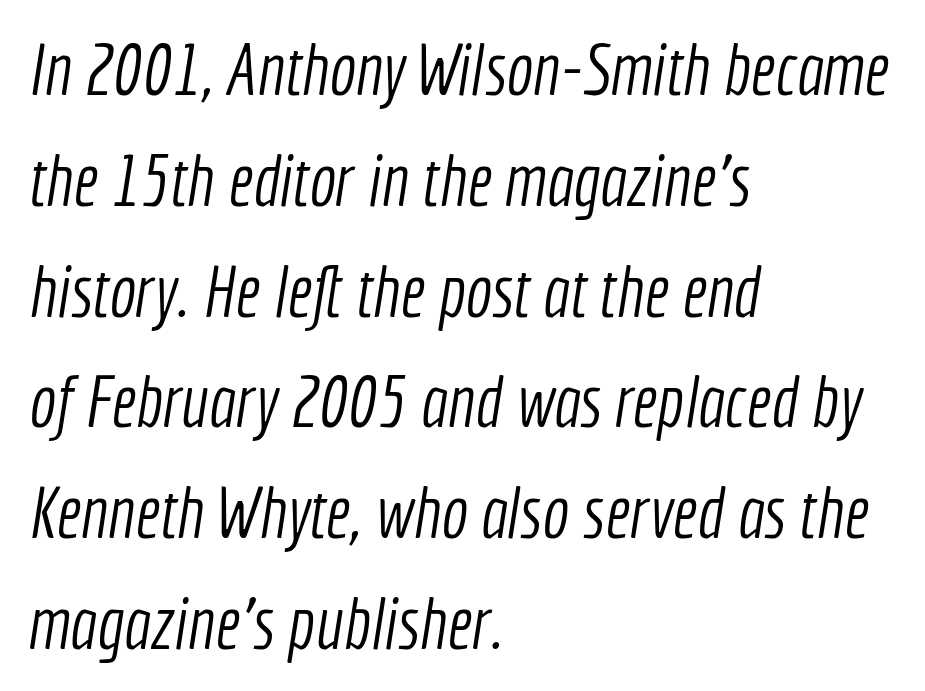
The line texture is even and compact thanks to regular tracking. The face used here is proportionally spaced, like ordinary book or web type. Unbolded letterforms with no extra heft. Underlining? Definitely not there. A typesetter would label this face a sans.
